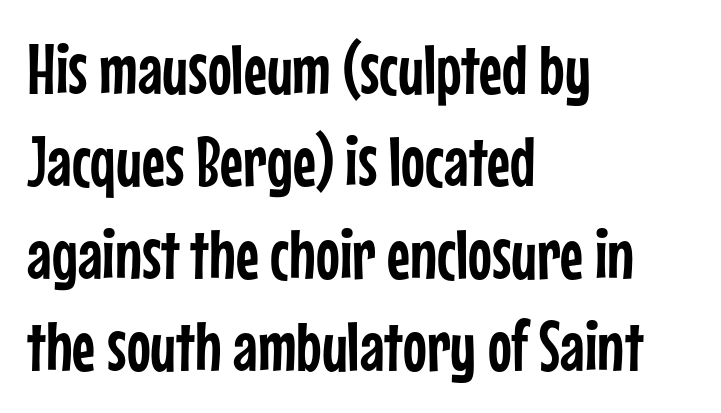
{"serif": "no", "italic": "no", "width": "condensed", "stroke_contrast": "low", "x_height": "medium", "monospaced": "no", "underline": "no", "align": "left", "line_spacing": "normal", "line_spacing_ratio": 1.3, "letter_spacing": "normal", "letter_spacing_em": 0.0, "glyph_px": 71}
